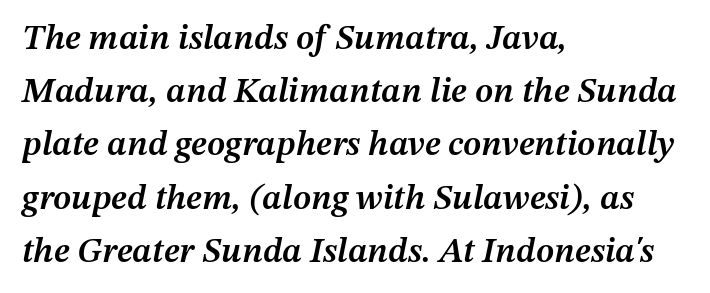
The image shows 35 px semibold type, italic (leaning right); set left-aligned, normal line spacing (1.52x), normal letter spacing, not underlined; medium stroke contrast and a medium x-height.
